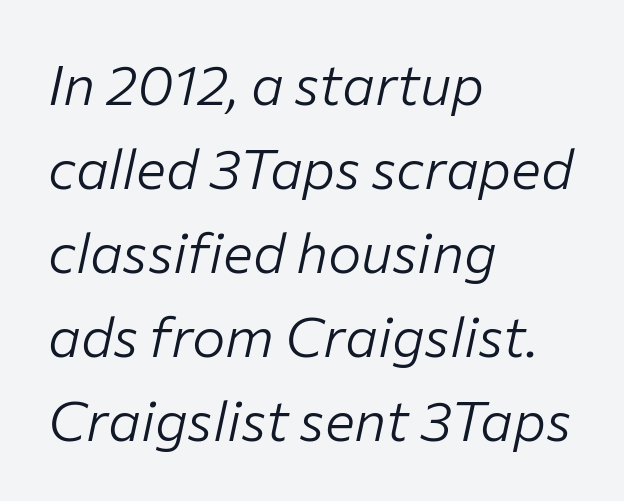
The image shows 56 px light type, italic (leaning right); set left-aligned, normal line spacing (1.5x), normal letter spacing, not underlined; low stroke contrast and a medium x-height.
